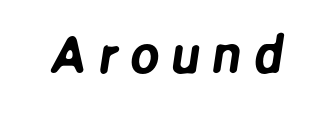
Q: Is the typeface a serif or a sans-serif typeface? A: Sans-serif.
Q: Is the text underlined? A: No.
Q: Is the spacing between letters normal or unusually wide? A: Unusually wide.
Q: Width (condensed, normal, or wide)? A: Normal.
Q: Stroke contrast? A: Low.
Q: x-height? A: Medium.
Q: Monospaced? A: No.
